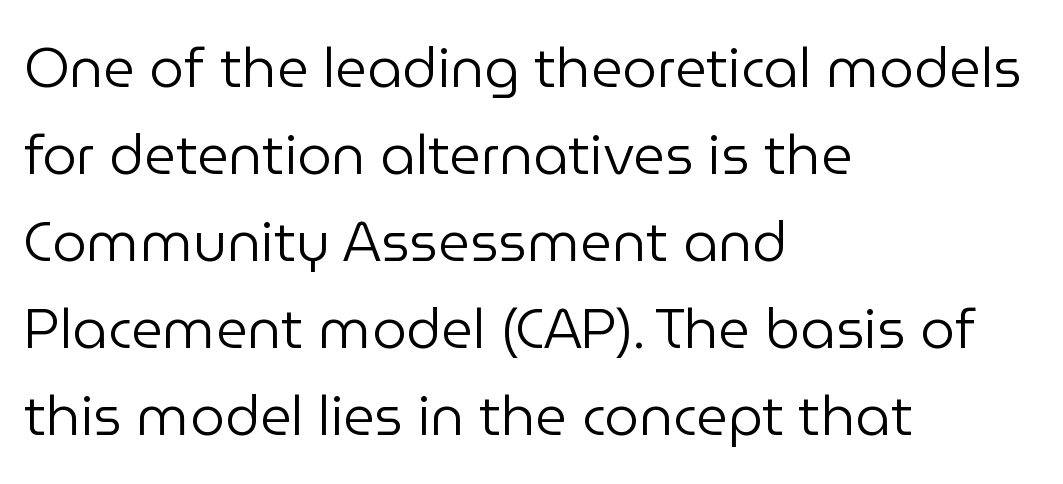
{"serif": "no", "italic": "no", "bold": "no", "weight": "regular", "width": "normal", "stroke_contrast": "low", "x_height": "medium", "monospaced": "no", "underline": "no", "align": "left", "line_spacing": "normal", "line_spacing_ratio": 1.58, "letter_spacing": "normal", "letter_spacing_em": 0.0, "glyph_px": 55}
